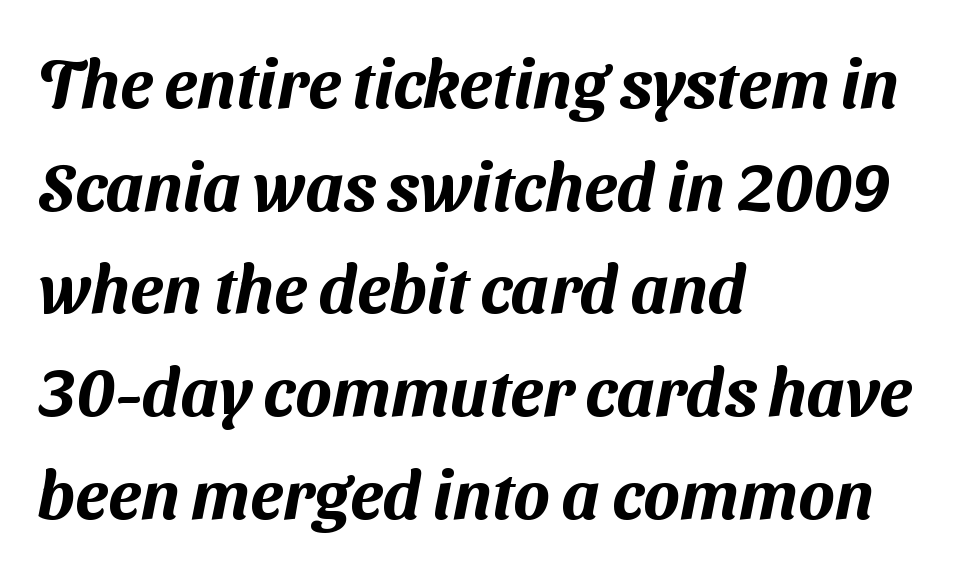
Q: Is the typeface a serif or a sans-serif typeface? A: Sans-serif.
Q: Is the text underlined? A: No.
Q: How is the paragraph aligned? A: Left-aligned.
Q: Is the spacing between letters normal or unusually wide? A: Normal.
Q: Is the spacing between lines tight, normal or loose? A: Normal.
Q: Width (condensed, normal, or wide)? A: Normal.
Q: Stroke contrast? A: Medium.
Q: x-height? A: Medium.
Q: Monospaced? A: No.
